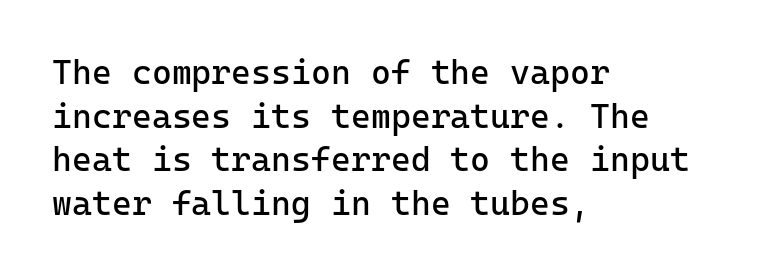
The image shows 34 px regular-weight sans-serif type, upright, monospaced; set left-aligned, normal line spacing (1.28x), normal letter spacing, not underlined; low stroke contrast and a medium x-height.
